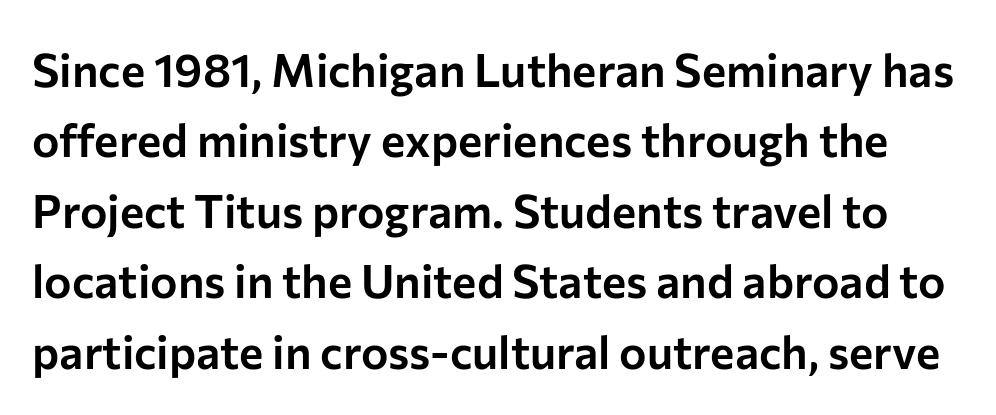
The image shows 46 px sans-serif type, upright; set normal line spacing (1.53x), normal letter spacing, not underlined; low stroke contrast and a medium x-height.
